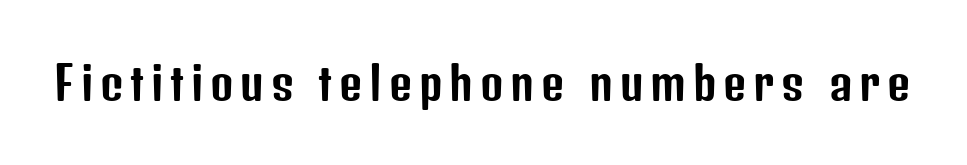
The image shows 45 px condensed sans-serif type, upright; set not underlined; low stroke contrast and a medium x-height.
